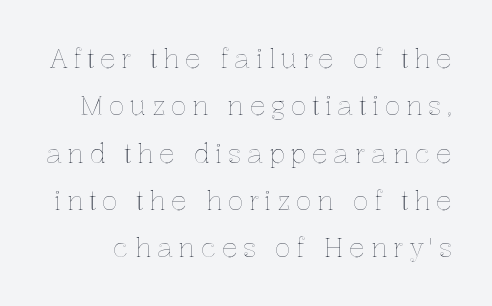
{"italic": "no", "underline": "no", "line_spacing_ratio": 1.82, "letter_spacing": "wide", "letter_spacing_em": 0.21, "glyph_px": 26}
